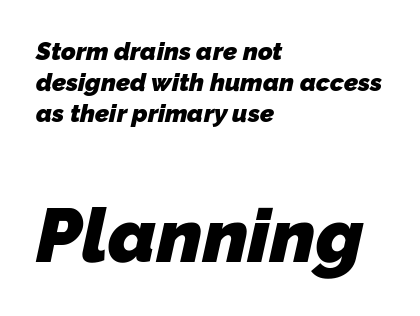
Q: Is the text bold? A: Yes.
Q: Is the typeface a serif or a sans-serif typeface? A: Sans-serif.
Q: Is the text underlined? A: No.
Q: How is the paragraph aligned? A: Left-aligned.
Q: Is the spacing between letters normal or unusually wide? A: Normal.
Q: Which block of text is set in a larger size, the first (top) or the second (bottom)? A: The second (bottom) one.
Q: Width (condensed, normal, or wide)? A: Normal.
Q: Stroke contrast? A: Low.
Q: x-height? A: Medium.
Q: Monospaced? A: No.
